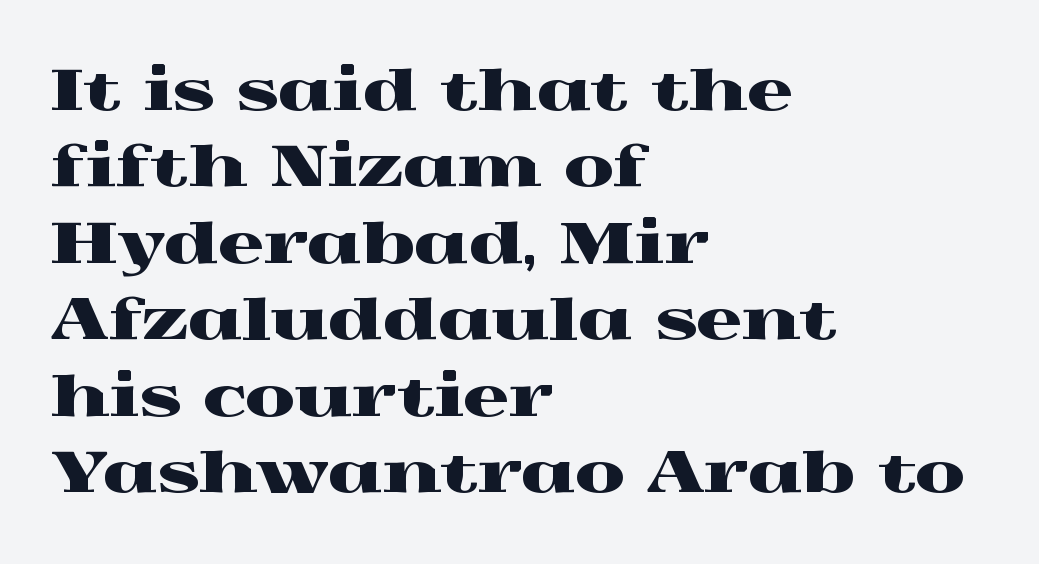
The image shows 57 px wide serif type, upright; set left-aligned, normal line spacing (1.34x), normal letter spacing, not underlined; a medium x-height.
